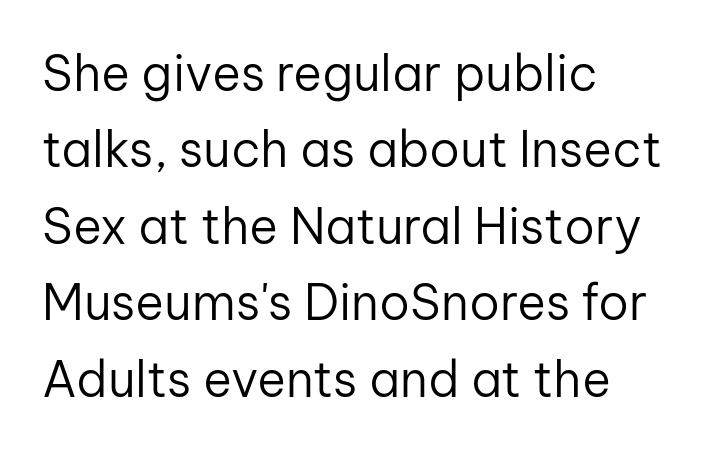
{"serif": "no", "italic": "no", "bold": "no", "weight": "regular", "width": "normal", "stroke_contrast": "low", "x_height": "medium", "monospaced": "no", "underline": "no", "align": "left", "line_spacing": "normal", "line_spacing_ratio": 1.56, "letter_spacing": "normal", "letter_spacing_em": 0.0, "glyph_px": 49}
